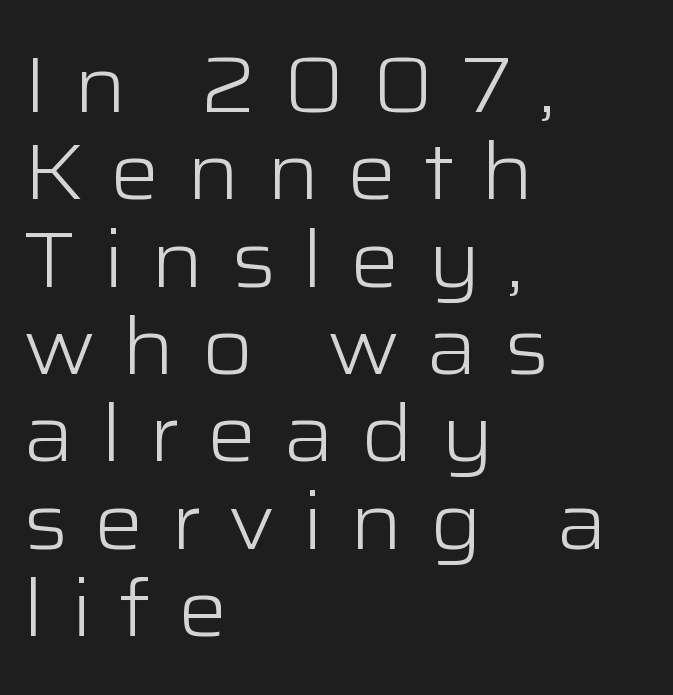
The image shows 78 px light, wide sans-serif type, upright; set left-aligned, tight line spacing (1.12x), unusually wide letter spacing (+0.34 em), not underlined; low stroke contrast and a medium x-height.
